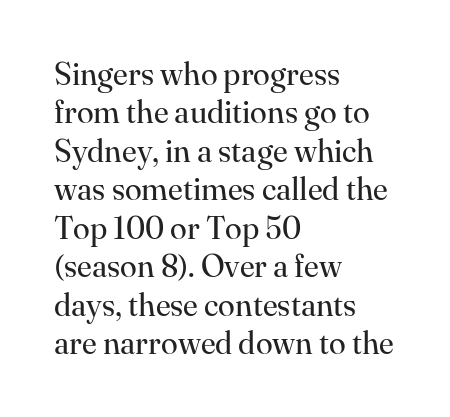
{"serif": "yes", "italic": "no", "bold": "no", "weight": "regular", "width": "normal", "stroke_contrast": "high", "x_height": "small", "monospaced": "no", "underline": "no", "align": "left", "line_spacing_ratio": 1.24, "letter_spacing": "normal", "letter_spacing_em": 0.0, "glyph_px": 31}
